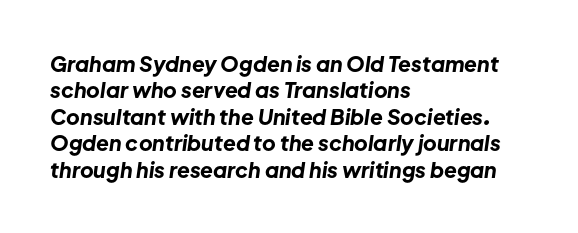
{"italic": "yes", "lean": "right", "slant_degrees": 8, "bold": "yes", "underline": "no", "align": "left", "line_spacing": "normal", "line_spacing_ratio": 1.26, "letter_spacing": "normal", "letter_spacing_em": 0.0, "glyph_px": 21}
